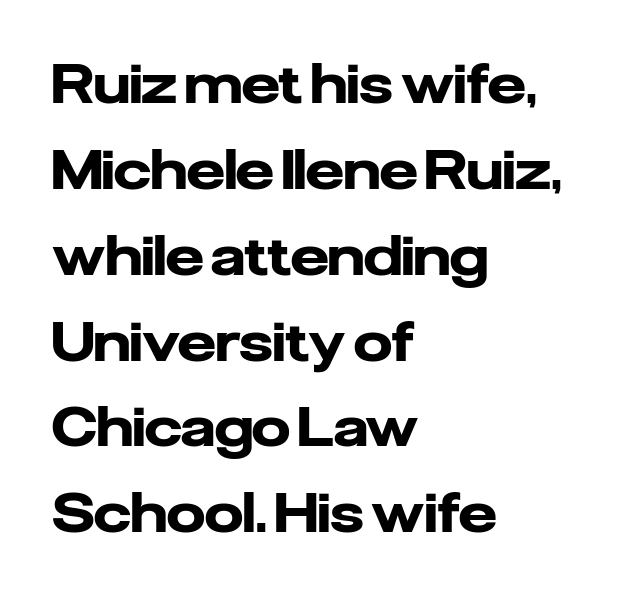
Q: Is the text bold? A: Yes.
Q: Is the text italic (slanted)? A: No, it is upright.
Q: Is the typeface a serif or a sans-serif typeface? A: Sans-serif.
Q: Is the text underlined? A: No.
Q: How is the paragraph aligned? A: Left-aligned.
Q: Is the spacing between letters normal or unusually wide? A: Normal.
Q: Is the spacing between lines tight, normal or loose? A: Normal.
Q: Width (condensed, normal, or wide)? A: Normal.
Q: Stroke contrast? A: Low.
Q: x-height? A: Medium.
Q: Monospaced? A: No.
